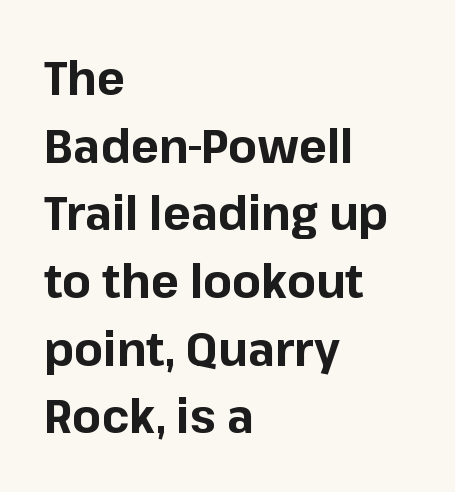
The letters advance in unequal steps, a hallmark of proportional type. Rows of type keep a routine distance in the vertical direction. As a designer I'd log this as weight 700, bold. Compared with a centered layout, this one pins lines to the left instead. The type is set solid horizontally, with unmodified tracking.
